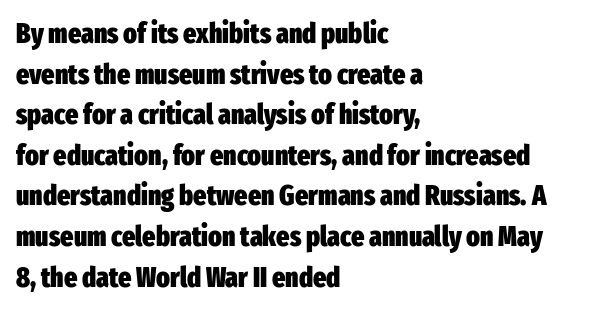
The image shows 28 px heavy, condensed sans-serif type, upright; set left-aligned, normal line spacing (1.45x), normal letter spacing, not underlined; low stroke contrast and a medium x-height.
